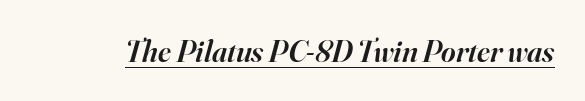
You can see a thin bar hugging the bottom of the glyphs. You can tell it's italic because the verticals aren't actually vertical. The rendering uses natural spacing where letterforms have individual widths. Stems and bowls a touch heavier than normal — semibold. You can tell from the footed stems that serif type was used.
